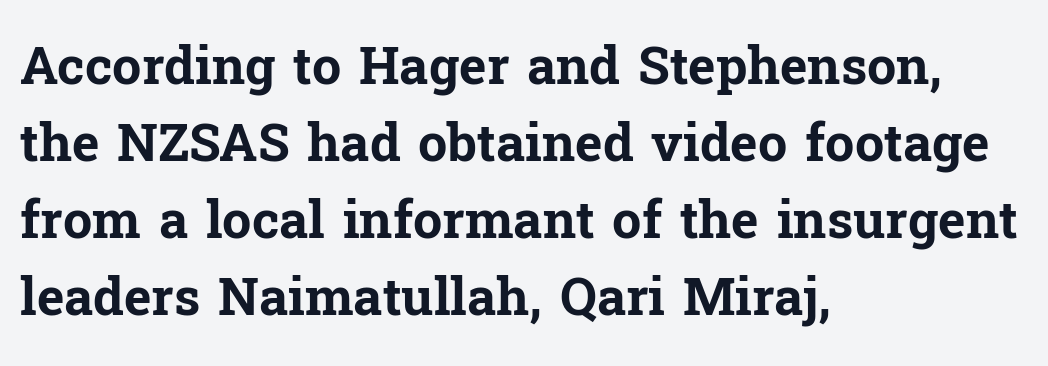
The image shows 52 px bold serif type, upright; set left-aligned, normal line spacing (1.48x), normal letter spacing, not underlined; low stroke contrast and a medium x-height.
